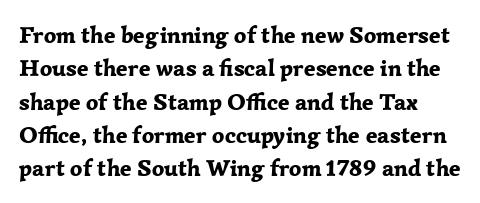
Q: Is the text bold? A: Yes.
Q: Is the text italic (slanted)? A: No, it is upright.
Q: Is the text underlined? A: No.
Q: Is the spacing between letters normal or unusually wide? A: Normal.
Q: Is the spacing between lines tight, normal or loose? A: Normal.
